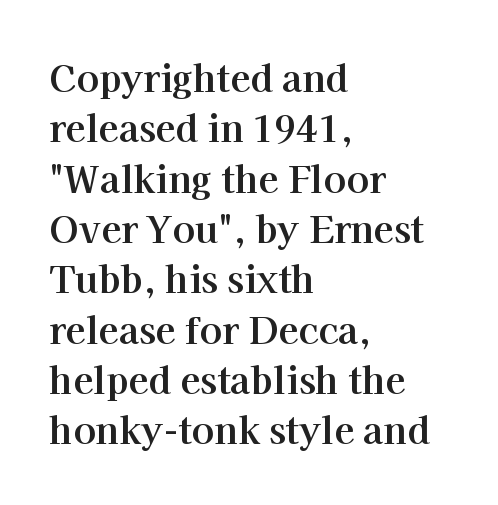
{"serif": "yes", "italic": "no", "bold": "yes", "weight": "bold", "width": "normal", "stroke_contrast": "high", "x_height": "medium", "monospaced": "no", "underline": "no", "align": "left", "line_spacing": "normal", "line_spacing_ratio": 1.36, "letter_spacing": "normal", "letter_spacing_em": 0.0, "glyph_px": 37}
